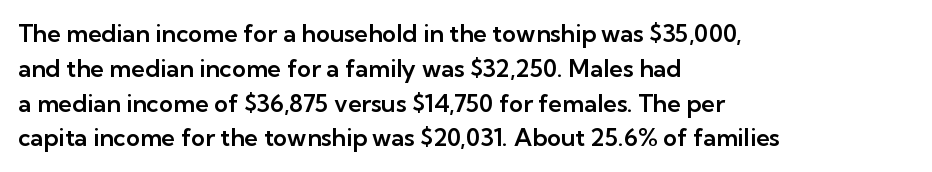
The image shows 24 px text type, upright; set left-aligned, normal line spacing (1.45x), normal letter spacing, not underlined.
